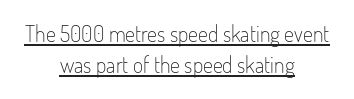
Baseline-to-baseline distance is the conventional proportion of letter height. Stems here are at most as thick as an everyday book face. Underlining? Definitely there. Honestly, the letter spacing is just normal — you wouldn't notice it. It's the straight-up-and-down kind of type.
